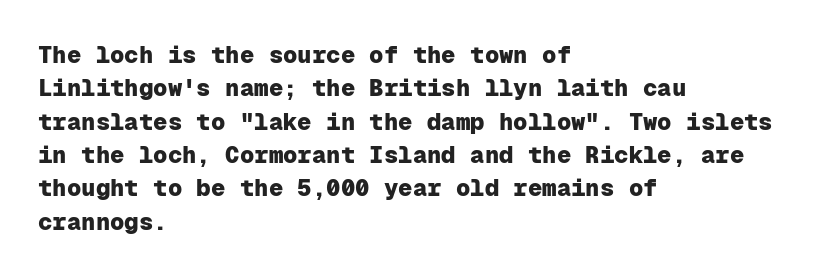
The image shows 24 px bold type, upright; set left-aligned, normal line spacing (1.39x), normal letter spacing, not underlined.
